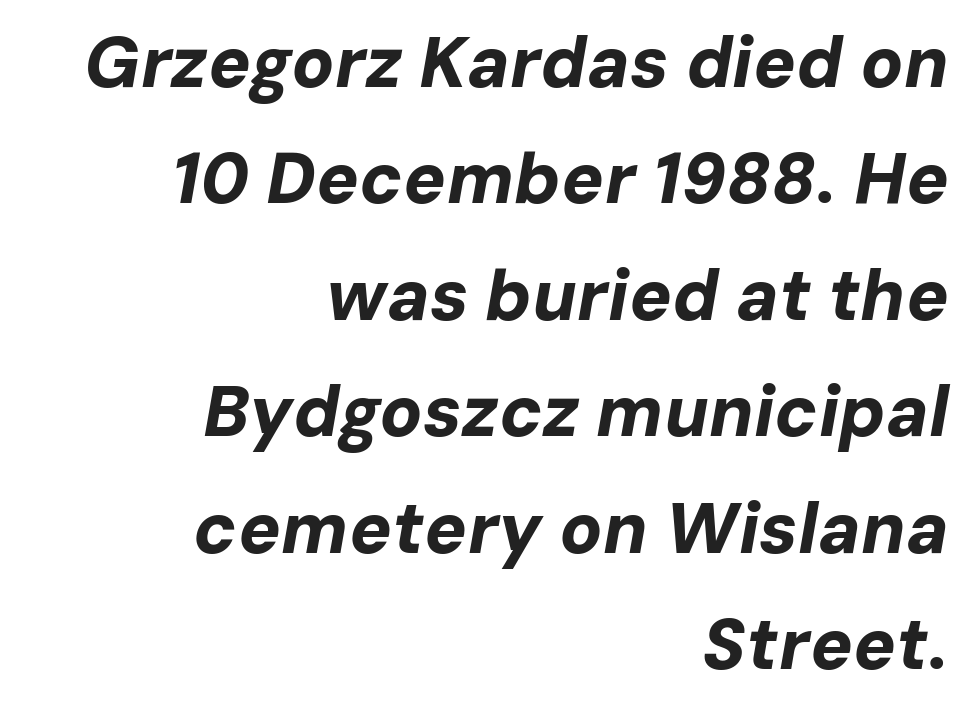
Q: Is the text bold? A: Yes.
Q: Is the text italic (slanted)? A: Yes, it leans right by about 10 degrees.
Q: Is the text underlined? A: No.
Q: How is the paragraph aligned? A: Right-aligned.
Q: Is the spacing between letters normal or unusually wide? A: Normal.
Q: Is the spacing between lines tight, normal or loose? A: Normal.
Q: Width (condensed, normal, or wide)? A: Normal.
Q: Stroke contrast? A: Low.
Q: x-height? A: Medium.
Q: Monospaced? A: No.
